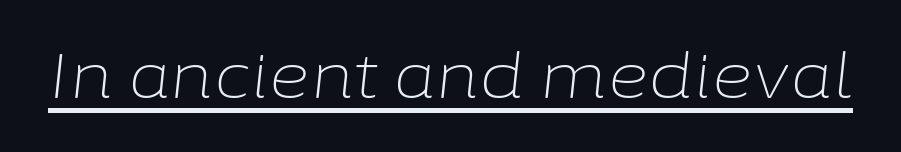
{"italic": "yes", "lean": "right", "slant_degrees": 6, "bold": "no", "weight": "light", "width": "normal", "stroke_contrast": "low", "x_height": "medium", "monospaced": "no", "underline": "yes", "letter_spacing": "normal", "letter_spacing_em": 0.0, "glyph_px": 63}
